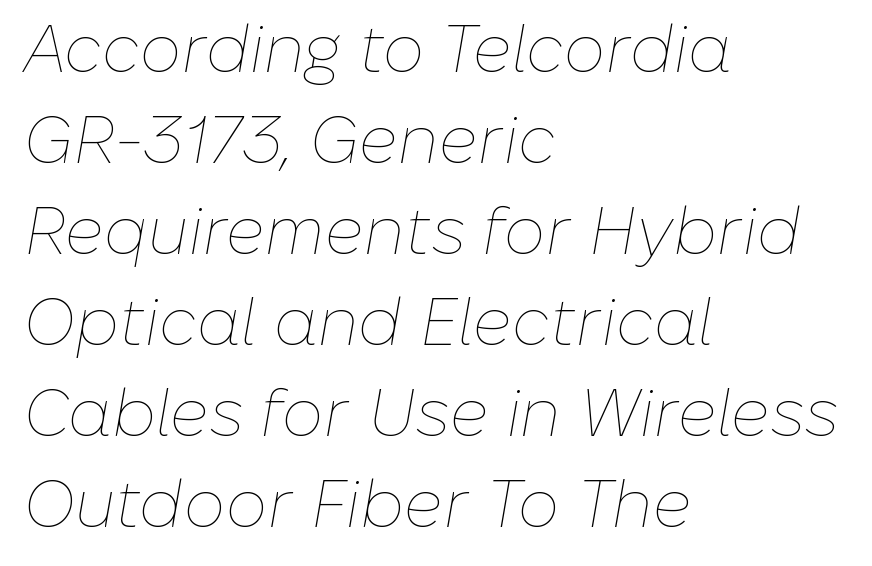
Each letter keeps its own natural width here, so spacing adapts to shape. Is there much room between lines? A standard amount, neither cramped nor airy. When letters slant like this, we call the style italic. Short note: letters normally spaced. Stroke thickness stays within the range of a standard reading face or lighter.
